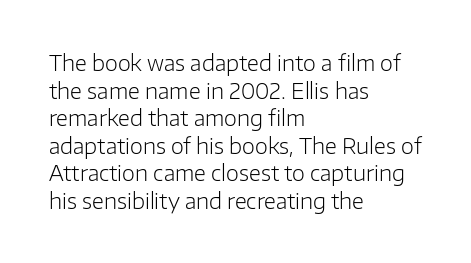
{"italic": "no", "bold": "no", "underline": "no", "align": "left", "line_spacing": "normal", "line_spacing_ratio": 1.31, "letter_spacing": "normal", "letter_spacing_em": 0.0, "glyph_px": 21}
